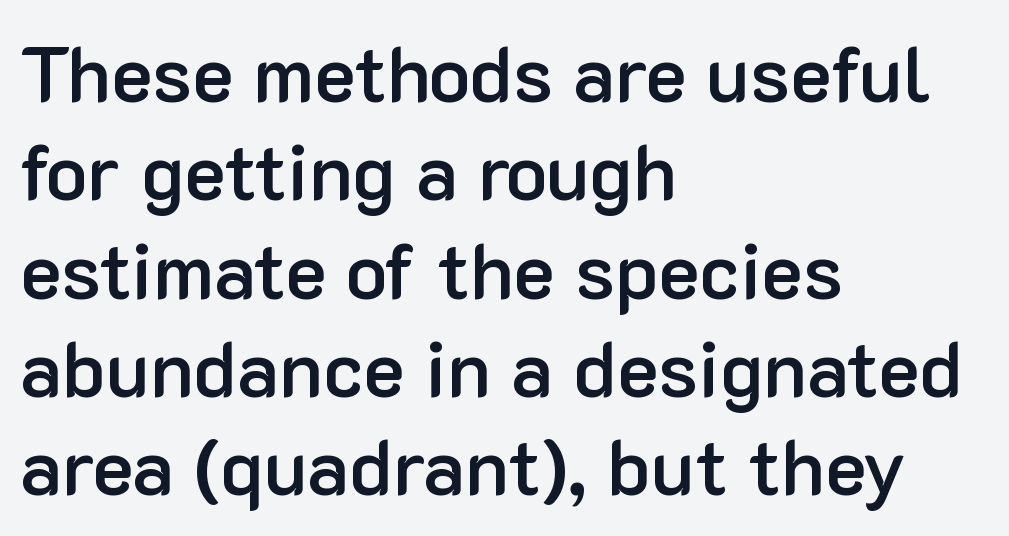
Q: Is the text bold? A: Semi-bold.
Q: Is the text italic (slanted)? A: No, it is upright.
Q: Is the typeface a serif or a sans-serif typeface? A: Sans-serif.
Q: Is the text underlined? A: No.
Q: How is the paragraph aligned? A: Left-aligned.
Q: Is the spacing between letters normal or unusually wide? A: Normal.
Q: Is the spacing between lines tight, normal or loose? A: Normal.
Q: Width (condensed, normal, or wide)? A: Normal.
Q: Stroke contrast? A: Low.
Q: x-height? A: Medium.
Q: Monospaced? A: No.
